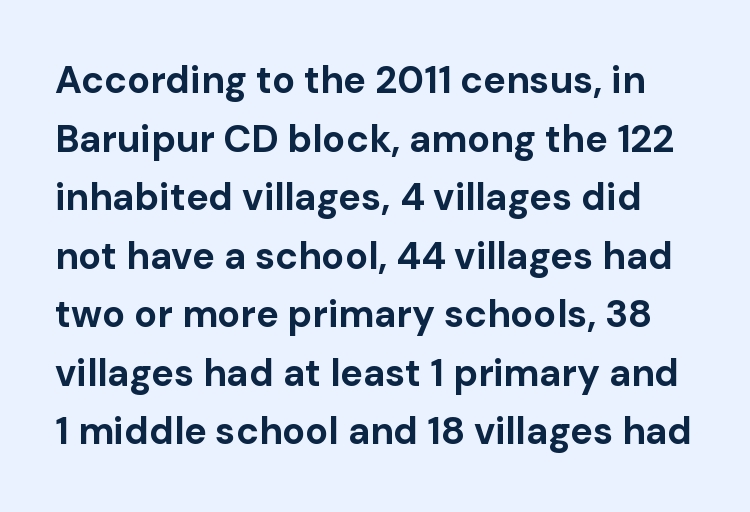
The image shows 38 px bold sans-serif type, upright; set normal line spacing (1.54x), normal letter spacing, not underlined; low stroke contrast and a medium x-height.
